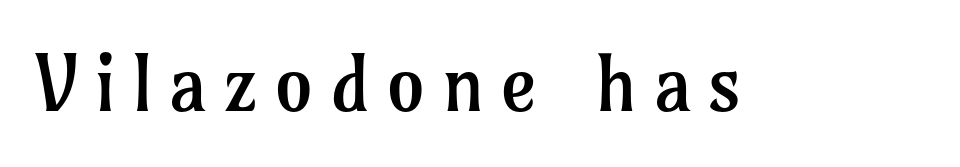
{"serif": "yes", "italic": "no", "bold": "no", "weight": "regular", "width": "normal", "stroke_contrast": "low", "x_height": "medium", "monospaced": "no", "underline": "no", "letter_spacing": "wide", "letter_spacing_em": 0.21, "glyph_px": 77}
